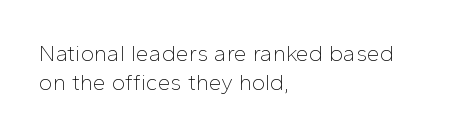
{"italic": "no", "bold": "no", "underline": "no", "align": "left", "line_spacing": "normal", "line_spacing_ratio": 1.25, "letter_spacing": "normal", "letter_spacing_em": 0.0, "glyph_px": 23}
